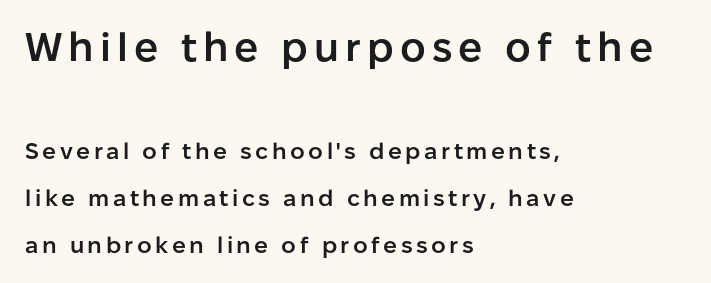
The image shows 40 px semibold sans-serif type, upright; set left-aligned, loose line spacing (2.03x), not underlined; the first (top) block is 1.74x larger; low stroke contrast and a medium x-height.
